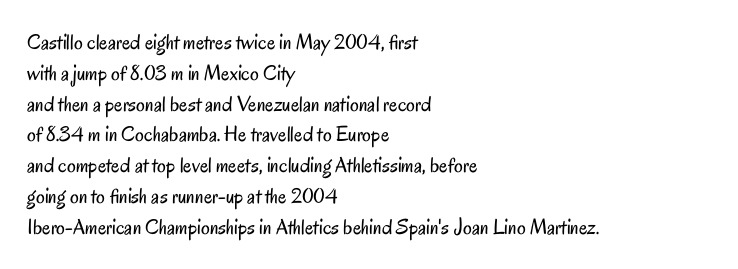
Q: Is the text bold? A: No.
Q: Is the text italic (slanted)? A: No, it is upright.
Q: Is the text underlined? A: No.
Q: How is the paragraph aligned? A: Left-aligned.
Q: Is the spacing between letters normal or unusually wide? A: Normal.
Q: Is the spacing between lines tight, normal or loose? A: Normal.
